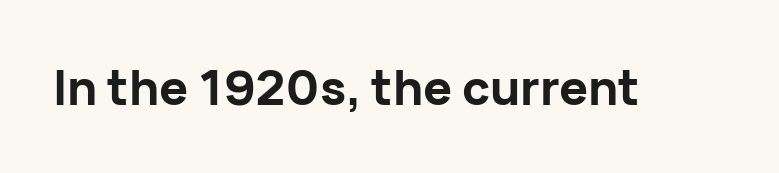
Q: Is the text bold? A: Yes.
Q: Is the text italic (slanted)? A: No, it is upright.
Q: Is the typeface a serif or a sans-serif typeface? A: Sans-serif.
Q: Is the text underlined? A: No.
Q: Is the spacing between letters normal or unusually wide? A: Normal.
Q: Width (condensed, normal, or wide)? A: Normal.
Q: Stroke contrast? A: Low.
Q: x-height? A: Medium.
Q: Monospaced? A: No.
